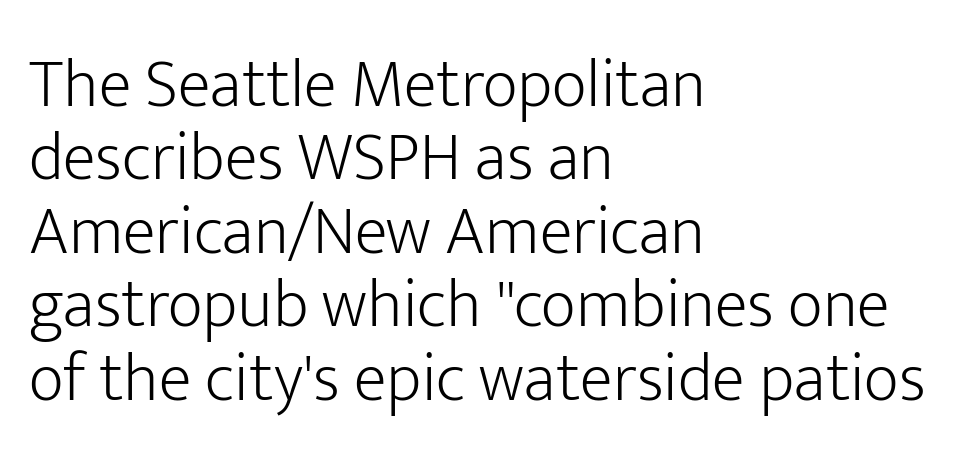
The image shows 68 px light sans-serif type, upright; set left-aligned, tight line spacing (1.08x), normal letter spacing, not underlined; low stroke contrast and a medium x-height.
